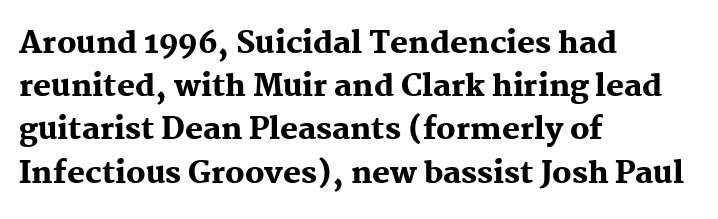
Q: Is the text bold? A: Yes.
Q: Is the text italic (slanted)? A: No, it is upright.
Q: Is the typeface a serif or a sans-serif typeface? A: Serif.
Q: Is the text underlined? A: No.
Q: How is the paragraph aligned? A: Left-aligned.
Q: Is the spacing between letters normal or unusually wide? A: Normal.
Q: Is the spacing between lines tight, normal or loose? A: Normal.
Q: Width (condensed, normal, or wide)? A: Normal.
Q: Stroke contrast? A: Medium.
Q: x-height? A: Medium.
Q: Monospaced? A: No.
